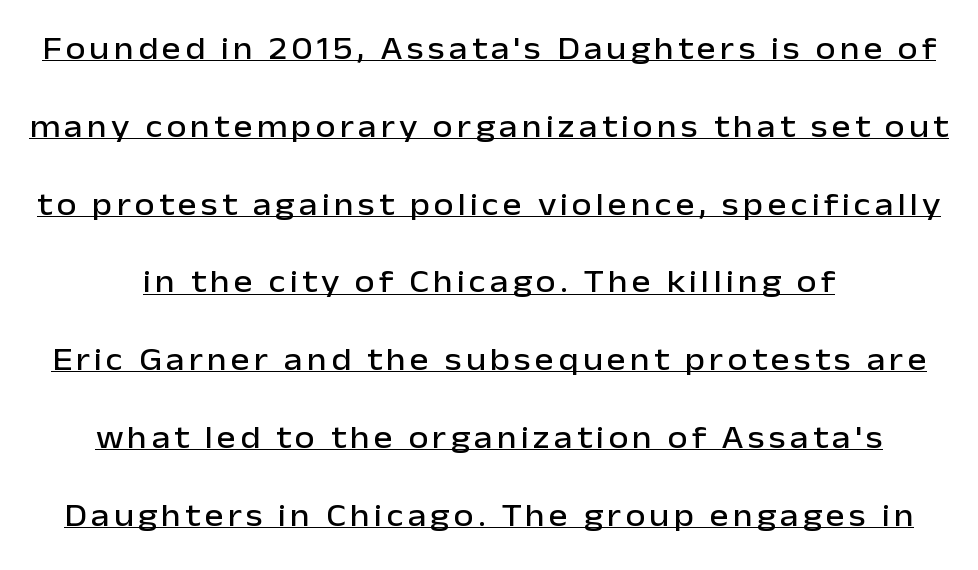
The image shows 32 px sans-serif type, upright; set centered, loose line spacing (2.43x), underlined; low stroke contrast and a medium x-height.
